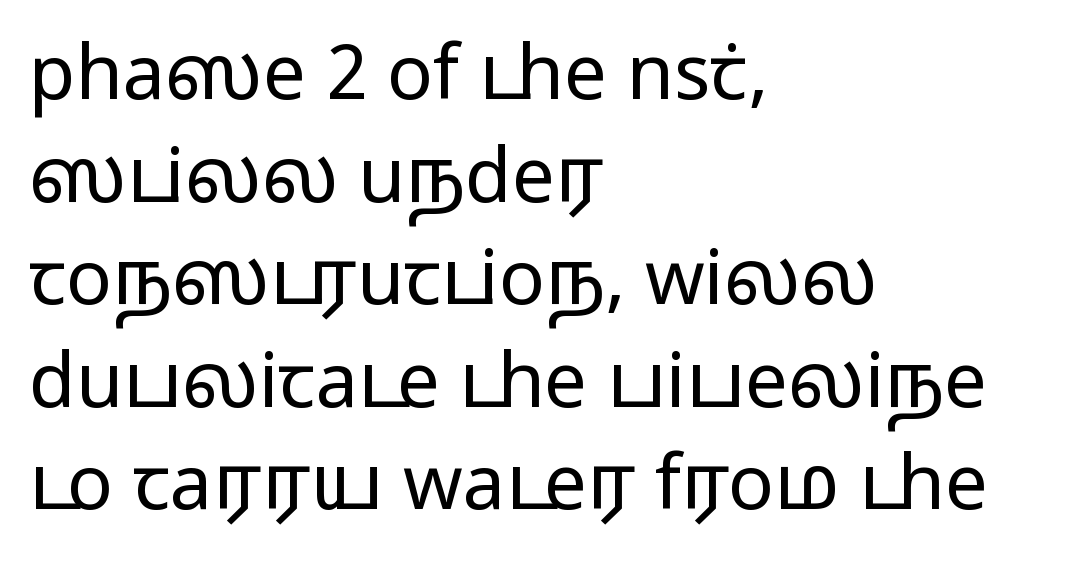
Q: Is the text bold? A: No.
Q: Is the text italic (slanted)? A: No, it is upright.
Q: Is the typeface a serif or a sans-serif typeface? A: Sans-serif.
Q: Is the text underlined? A: No.
Q: How is the paragraph aligned? A: Left-aligned.
Q: Is the spacing between letters normal or unusually wide? A: Normal.
Q: Is the spacing between lines tight, normal or loose? A: Normal.
Q: Width (condensed, normal, or wide)? A: Wide.
Q: Stroke contrast? A: Low.
Q: x-height? A: Medium.
Q: Monospaced? A: No.
